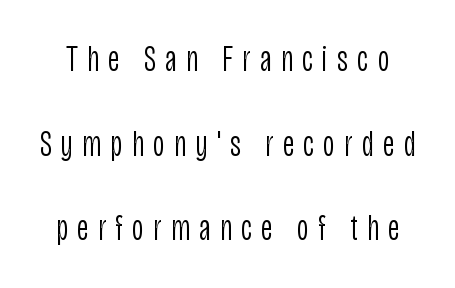
{"serif": "no", "italic": "no", "bold": "no", "weight": "light", "width": "condensed", "stroke_contrast": "low", "x_height": "large", "monospaced": "no", "underline": "no", "line_spacing": "loose", "line_spacing_ratio": 2.35, "letter_spacing": "wide", "letter_spacing_em": 0.26, "glyph_px": 36}
